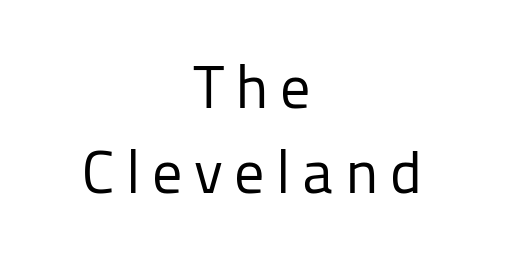
The image shows 60 px regular-weight sans-serif type, upright; set centered, normal line spacing (1.41x), not underlined; low stroke contrast and a medium x-height.
